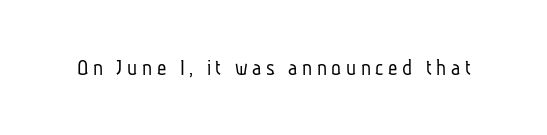
Q: Is the text bold? A: No.
Q: Is the text underlined? A: No.
Q: Is the spacing between letters normal or unusually wide? A: Unusually wide.
